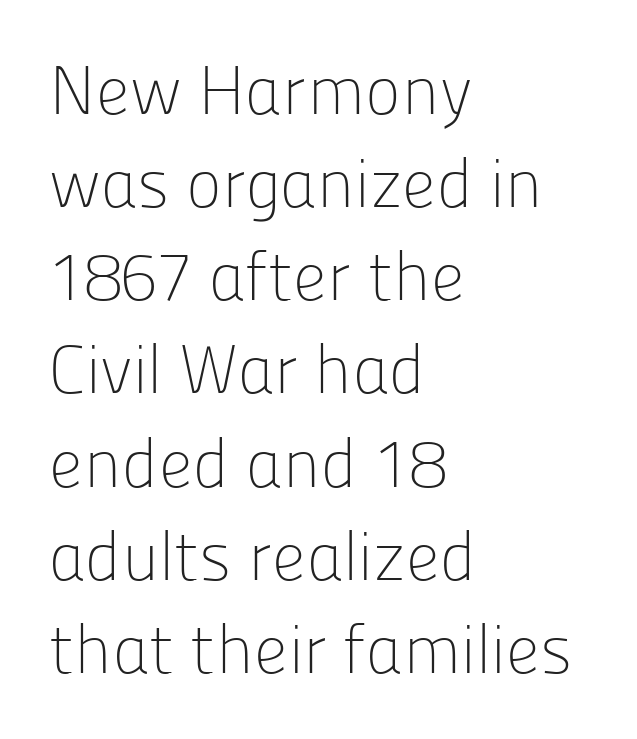
{"serif": "no", "italic": "no", "bold": "no", "weight": "light", "width": "normal", "stroke_contrast": "low", "x_height": "medium", "monospaced": "no", "underline": "no", "align": "left", "line_spacing": "normal", "line_spacing_ratio": 1.37, "letter_spacing": "normal", "letter_spacing_em": 0.0, "glyph_px": 68}
